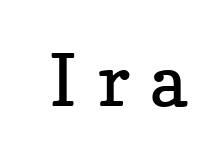
In terms of letterspacing, this is a distinctly airy, spread setting. The type family on display is of the serif kind. Check the space under the baseline: it is left empty. The letters stand upright; this is a roman face.
